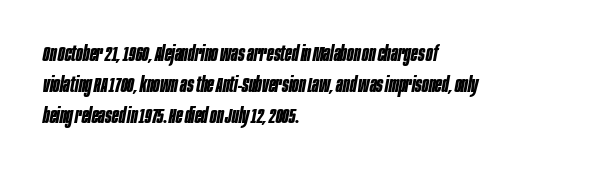
Q: Is the text bold? A: Yes.
Q: Is the text italic (slanted)? A: Yes, it leans right by about 10 degrees.
Q: Is the text underlined? A: No.
Q: How is the paragraph aligned? A: Left-aligned.
Q: Is the spacing between letters normal or unusually wide? A: Normal.
Q: Is the spacing between lines tight, normal or loose? A: Normal.
